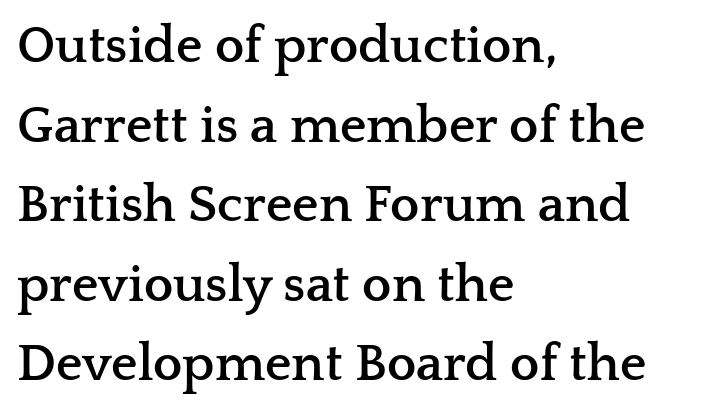
The horizontal fit of the characters is conventional and even. The letters are bold, with thick, heavy strokes. No italicization has been applied; the sample stays upright. Unlike a clean sans, this face finishes its strokes with serifs. These lines are rendered in a variable-pitch font. Decoration check: the copy has no underline.
